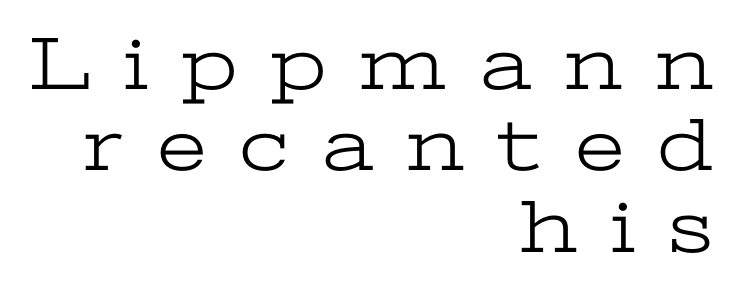
Q: Is the text bold? A: No.
Q: Is the text italic (slanted)? A: No, it is upright.
Q: Is the typeface a serif or a sans-serif typeface? A: Serif.
Q: Is the text underlined? A: No.
Q: How is the paragraph aligned? A: Right-aligned.
Q: Is the spacing between letters normal or unusually wide? A: Unusually wide.
Q: Is the spacing between lines tight, normal or loose? A: Tight.
Q: Width (condensed, normal, or wide)? A: Wide.
Q: Stroke contrast? A: Low.
Q: x-height? A: Medium.
Q: Monospaced? A: No.
